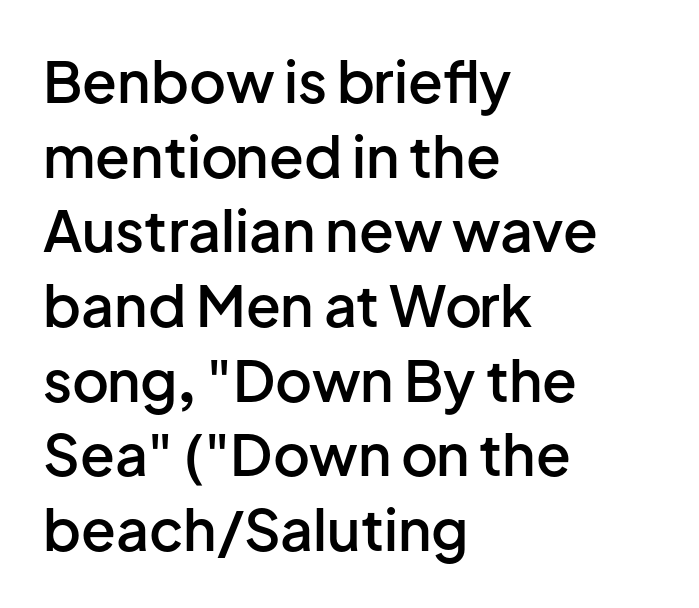
Q: Is the text bold? A: Semi-bold.
Q: Is the text italic (slanted)? A: No, it is upright.
Q: Is the typeface a serif or a sans-serif typeface? A: Sans-serif.
Q: Is the text underlined? A: No.
Q: How is the paragraph aligned? A: Left-aligned.
Q: Is the spacing between letters normal or unusually wide? A: Normal.
Q: Is the spacing between lines tight, normal or loose? A: Normal.
Q: Width (condensed, normal, or wide)? A: Normal.
Q: Stroke contrast? A: Low.
Q: x-height? A: Medium.
Q: Monospaced? A: No.
